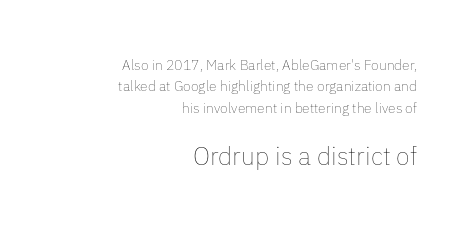
The image shows 25 px text type, upright; set right-aligned, normal line spacing (1.52x), normal letter spacing, not underlined; the second (bottom) block is 1.79x larger.
